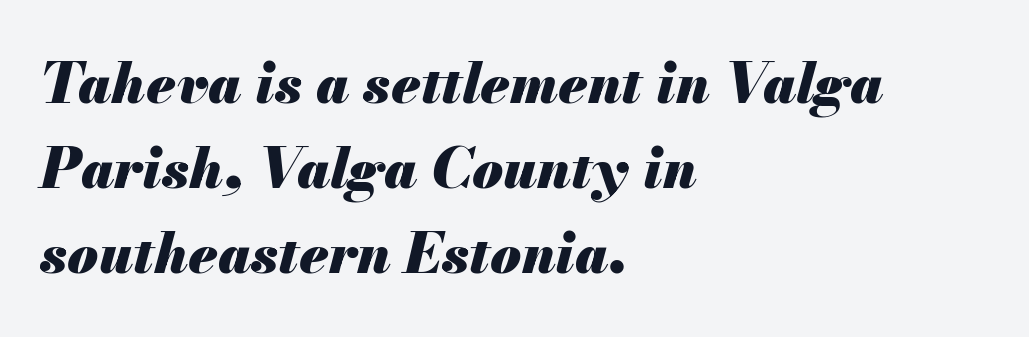
{"italic": "yes", "lean": "right", "slant_degrees": 13, "bold": "yes", "weight": "heavy", "width": "normal", "stroke_contrast": "medium", "x_height": "small", "monospaced": "no", "underline": "no", "align": "left", "line_spacing": "normal", "line_spacing_ratio": 1.52, "letter_spacing": "normal", "letter_spacing_em": 0.0, "glyph_px": 56}
